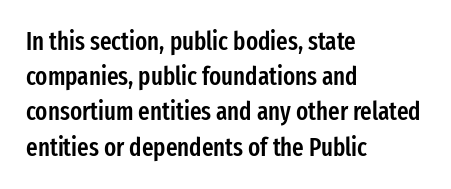
{"italic": "no", "bold": "semi", "underline": "no", "align": "left", "line_spacing": "normal", "line_spacing_ratio": 1.41, "letter_spacing": "normal", "letter_spacing_em": 0.0, "glyph_px": 25}
